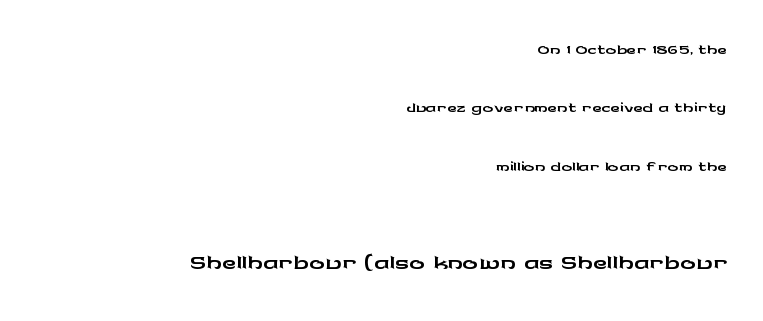
The image shows 39 px wide sans-serif type, upright; set right-aligned, loose line spacing (2.25x), normal letter spacing, not underlined; the second (bottom) block is 1.5x larger; low stroke contrast and a medium x-height.
